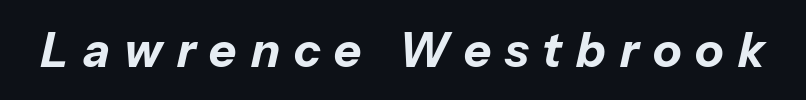
Emphasis by weight is at full strength: bold. Students, note that the glyphs here are deliberately spaced far apart. This sample has the flowing, uneven cadence of proportional lettering. The specimen omits any rule beneath the text block's lines.
